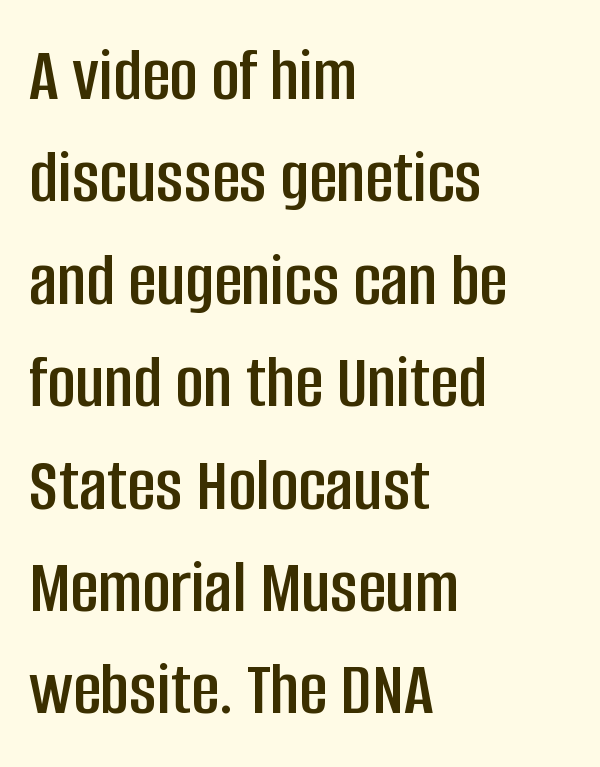
The image shows 77 px condensed sans-serif type, upright; set left-aligned, normal line spacing (1.33x), normal letter spacing, not underlined; low stroke contrast and a large x-height.
